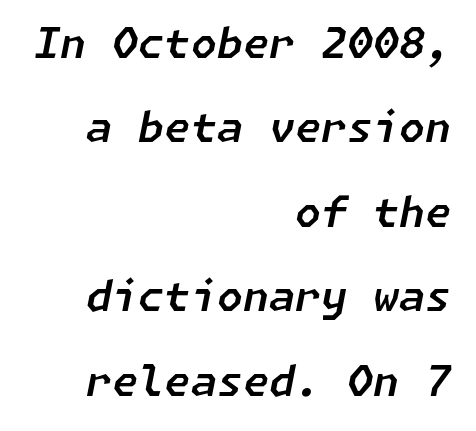
Which margin do the lines hug? The right one — the left edge is uneven. Summary of vertical rhythm: relaxed, with wide interline spacing. Observe the lean: these are italic letterforms. Compared with typical body copy, the letter spacing here is the same. Check the space under the baseline: it is left empty.
